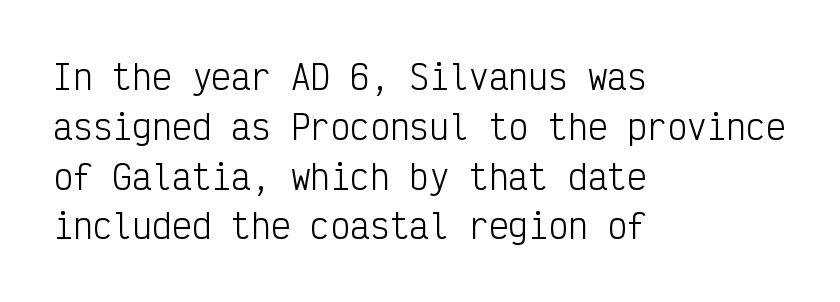
The image shows 33 px light, condensed sans-serif type, upright, monospaced; set left-aligned, normal line spacing (1.51x), normal letter spacing, not underlined; low stroke contrast and a medium x-height.
